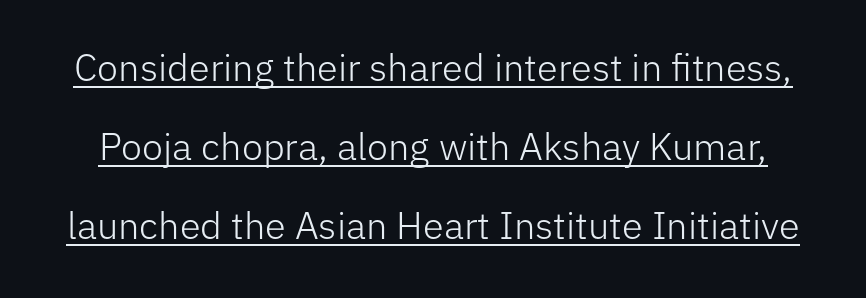
To sum up the face: it is a sans, with no serifs. The weight would be labelled regular, book, light, or lighter still. You could not count columns in this text — the font is proportionally spaced. A continuous stroke trails under the words, as in a hyperlink. Characters follow at the spacing the type designer built in.
